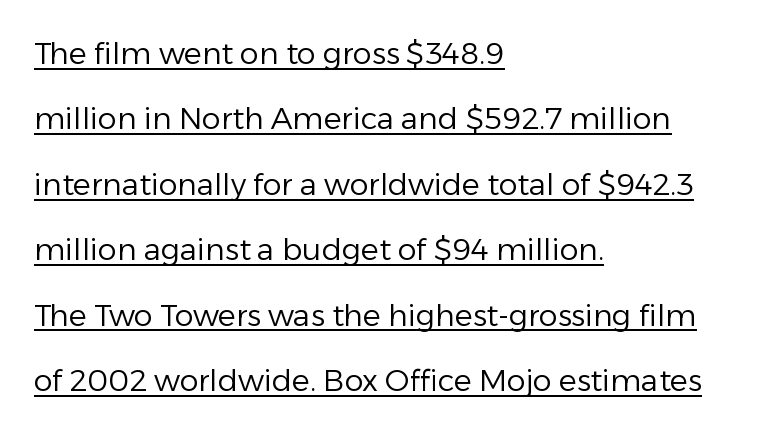
{"serif": "no", "italic": "no", "bold": "no", "weight": "regular", "width": "normal", "stroke_contrast": "low", "x_height": "medium", "monospaced": "no", "underline": "yes", "align": "left", "line_spacing": "loose", "line_spacing_ratio": 2.18, "letter_spacing": "normal", "letter_spacing_em": 0.0, "glyph_px": 30}
